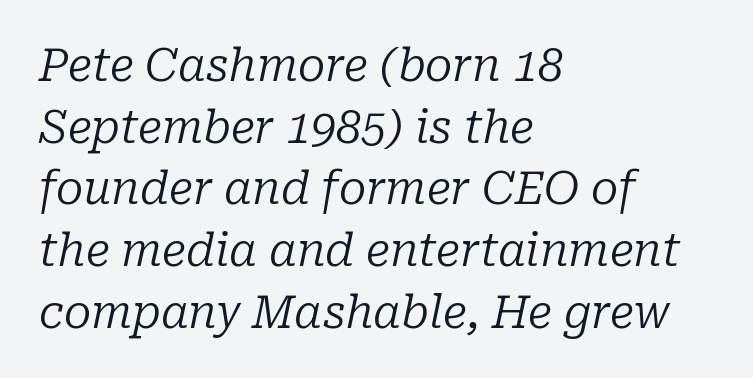
The image shows 45 px regular-weight serif type, italic (leaning right); set left-aligned, normal line spacing (1.37x), normal letter spacing, not underlined; low stroke contrast and a medium x-height.
